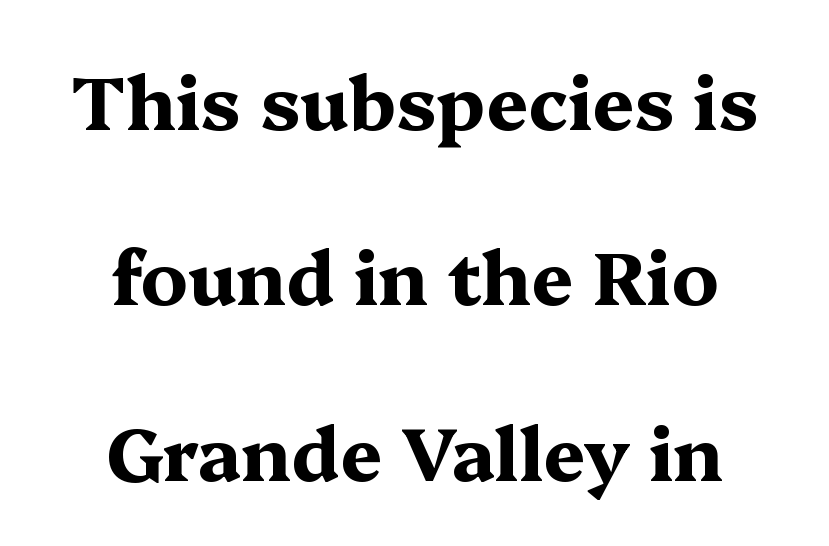
Q: Is the text bold? A: Yes.
Q: Is the text italic (slanted)? A: No, it is upright.
Q: Is the typeface a serif or a sans-serif typeface? A: Serif.
Q: Is the text underlined? A: No.
Q: How is the paragraph aligned? A: Centered.
Q: Is the spacing between letters normal or unusually wide? A: Normal.
Q: Is the spacing between lines tight, normal or loose? A: Loose.
Q: Width (condensed, normal, or wide)? A: Wide.
Q: Stroke contrast? A: Medium.
Q: x-height? A: Medium.
Q: Monospaced? A: No.
